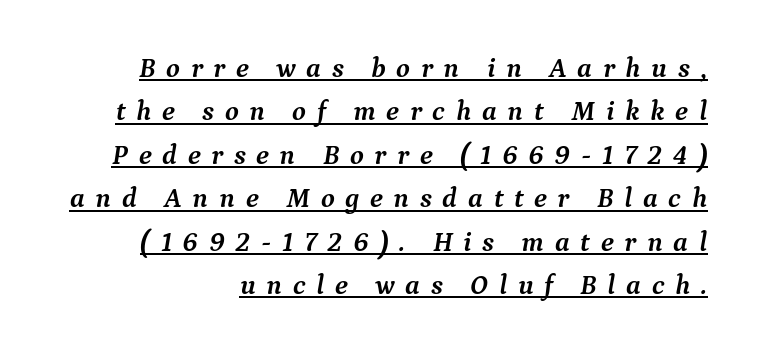
{"serif": "yes", "italic": "yes", "lean": "right", "slant_degrees": 9, "bold": "yes", "weight": "semibold", "width": "normal", "stroke_contrast": "medium", "x_height": "medium", "monospaced": "no", "underline": "yes", "line_spacing": "normal", "line_spacing_ratio": 1.55, "letter_spacing": "wide", "letter_spacing_em": 0.38, "glyph_px": 28}
